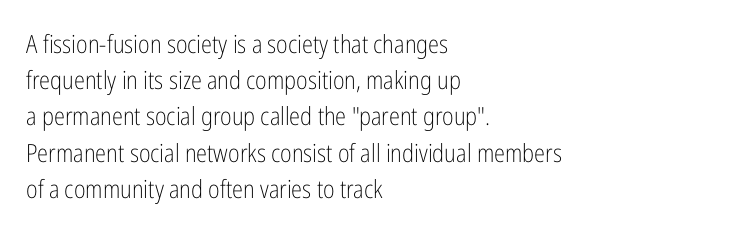
Q: Is the text bold? A: No.
Q: Is the text italic (slanted)? A: No, it is upright.
Q: Is the text underlined? A: No.
Q: How is the paragraph aligned? A: Left-aligned.
Q: Is the spacing between letters normal or unusually wide? A: Normal.
Q: Is the spacing between lines tight, normal or loose? A: Normal.
